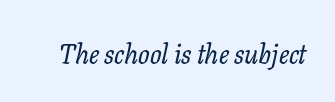
{"italic": "yes", "lean": "right", "slant_degrees": 11, "underline": "no", "letter_spacing": "normal", "letter_spacing_em": 0.0, "glyph_px": 27}
